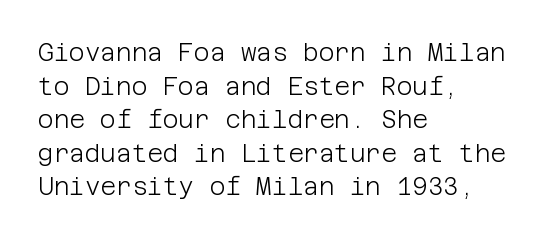
The image shows 24 px text type, upright; set left-aligned, normal line spacing (1.4x), normal letter spacing, not underlined.
